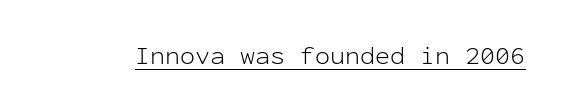
{"italic": "no", "bold": "no", "underline": "yes", "letter_spacing": "normal", "letter_spacing_em": 0.0, "glyph_px": 25}
